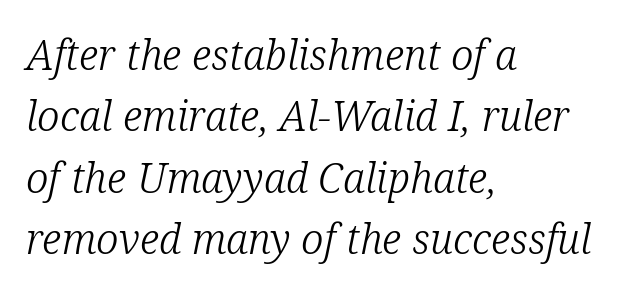
{"serif": "yes", "italic": "yes", "lean": "right", "slant_degrees": 12, "bold": "no", "weight": "light", "width": "normal", "stroke_contrast": "low", "x_height": "medium", "monospaced": "no", "underline": "no", "align": "left", "line_spacing": "normal", "line_spacing_ratio": 1.5, "letter_spacing": "normal", "letter_spacing_em": 0.0, "glyph_px": 41}
